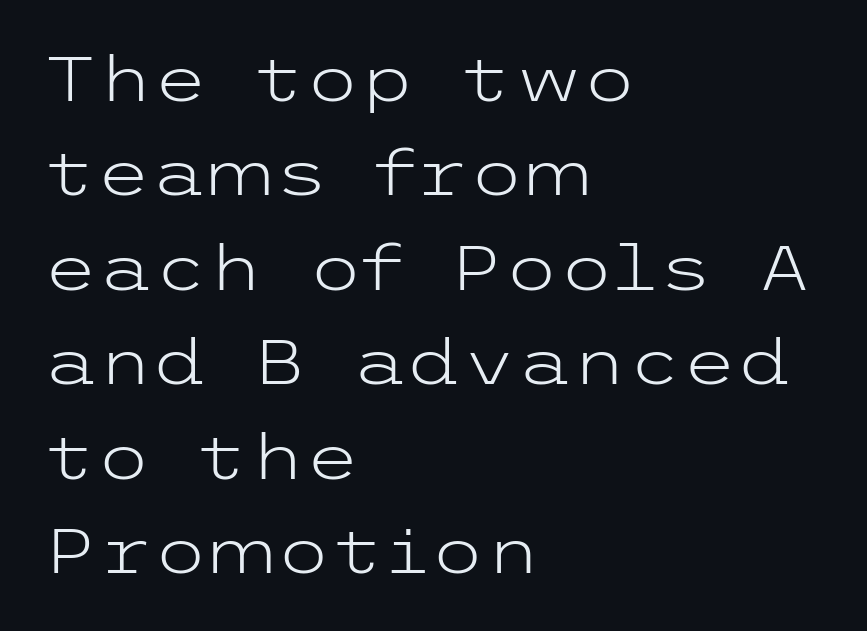
Q: Is the text bold? A: No.
Q: Is the text italic (slanted)? A: No, it is upright.
Q: Is the typeface a serif or a sans-serif typeface? A: Sans-serif.
Q: Is the text underlined? A: No.
Q: How is the paragraph aligned? A: Left-aligned.
Q: Is the spacing between letters normal or unusually wide? A: Normal.
Q: Is the spacing between lines tight, normal or loose? A: Normal.
Q: Width (condensed, normal, or wide)? A: Wide.
Q: Stroke contrast? A: Low.
Q: x-height? A: Medium.
